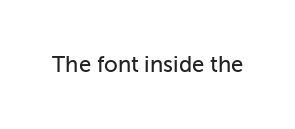
The image shows 22 px text type, upright; set normal letter spacing, not underlined.
